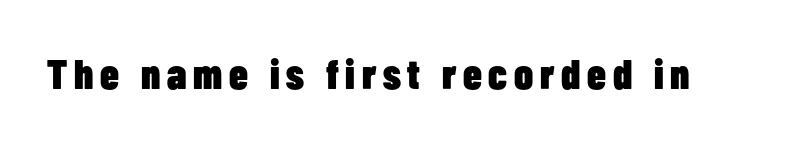
Q: Is the text bold? A: Yes.
Q: Is the text italic (slanted)? A: No, it is upright.
Q: Is the typeface a serif or a sans-serif typeface? A: Sans-serif.
Q: Is the text underlined? A: No.
Q: Width (condensed, normal, or wide)? A: Condensed.
Q: Stroke contrast? A: Low.
Q: x-height? A: Medium.
Q: Monospaced? A: No.
